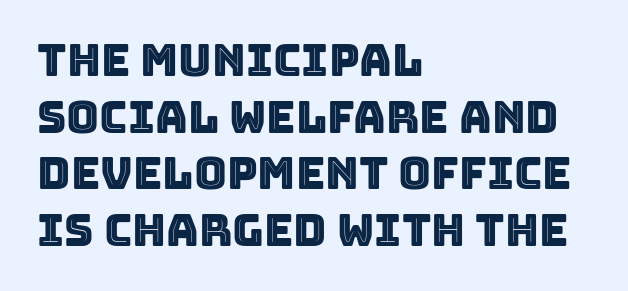
{"italic": "no", "width": "normal", "x_height": "large", "monospaced": "no", "underline": "no", "align": "left", "line_spacing": "normal", "line_spacing_ratio": 1.26, "letter_spacing": "normal", "letter_spacing_em": 0.0, "glyph_px": 45}
